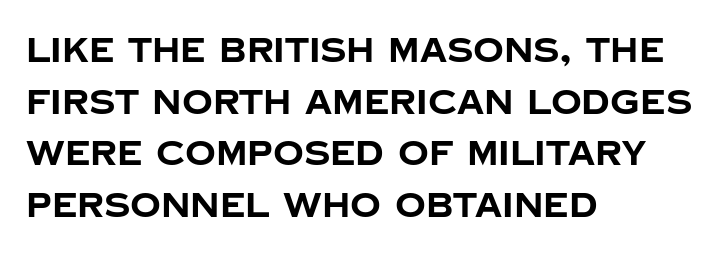
The image shows 34 px bold sans-serif type, upright; set left-aligned, normal line spacing (1.52x), normal letter spacing, not underlined; low stroke contrast and a large x-height.
